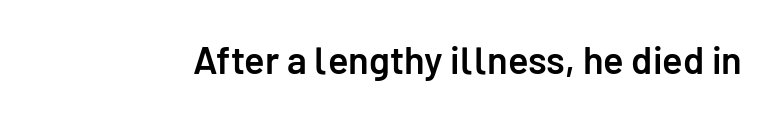
{"serif": "no", "italic": "no", "bold": "semi", "weight": "semibold", "width": "normal", "stroke_contrast": "low", "x_height": "medium", "monospaced": "no", "underline": "no", "letter_spacing": "normal", "letter_spacing_em": 0.0, "glyph_px": 38}
